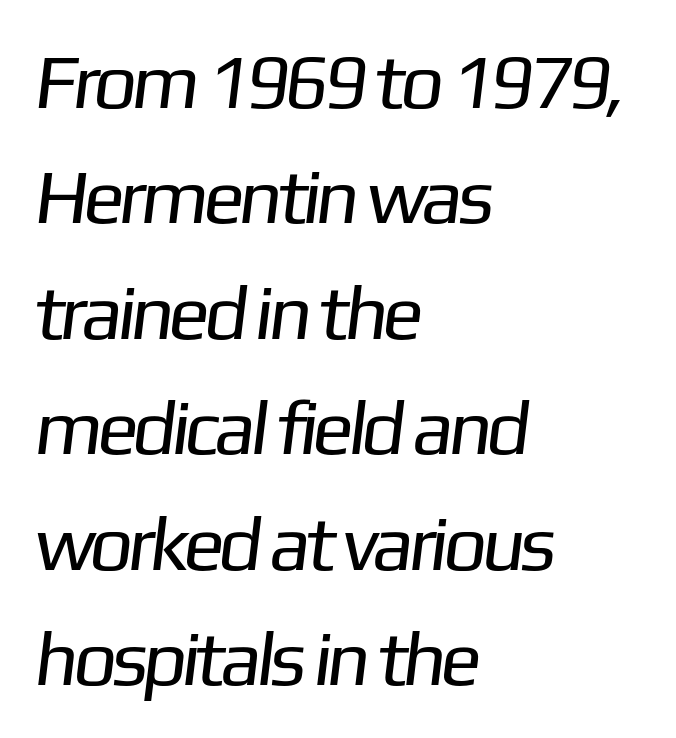
The image shows 77 px regular-weight sans-serif type; set left-aligned, normal line spacing (1.5x), normal letter spacing, not underlined; low stroke contrast and a medium x-height.
